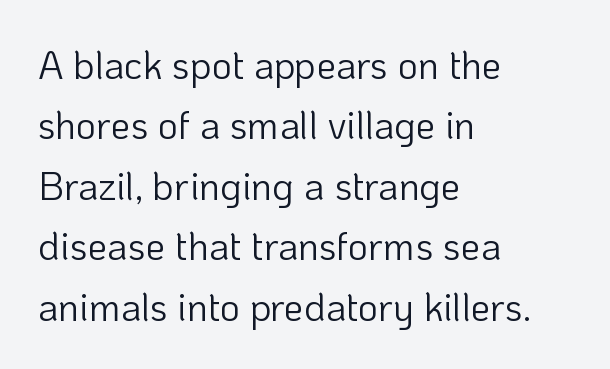
Q: Is the text bold? A: No.
Q: Is the text italic (slanted)? A: No, it is upright.
Q: Is the typeface a serif or a sans-serif typeface? A: Sans-serif.
Q: Is the text underlined? A: No.
Q: How is the paragraph aligned? A: Left-aligned.
Q: Is the spacing between letters normal or unusually wide? A: Normal.
Q: Is the spacing between lines tight, normal or loose? A: Normal.
Q: Width (condensed, normal, or wide)? A: Normal.
Q: Stroke contrast? A: Low.
Q: x-height? A: Medium.
Q: Monospaced? A: No.
